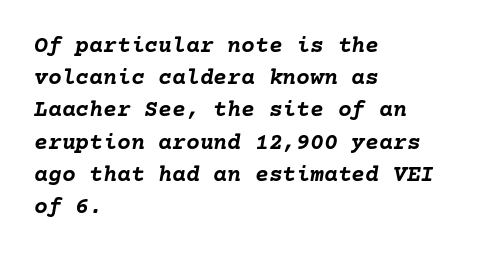
The image shows 23 px bold type, italic (leaning right); set left-aligned, normal line spacing (1.4x), normal letter spacing, not underlined.
